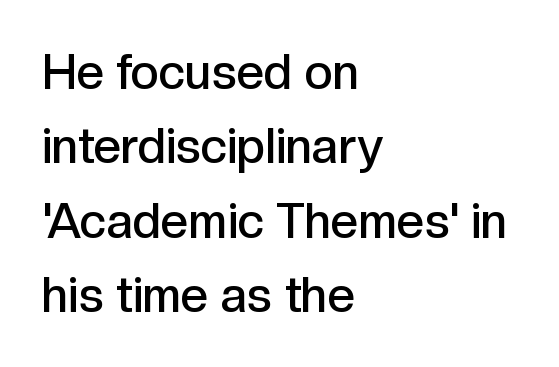
{"serif": "no", "italic": "no", "bold": "semi", "weight": "semibold", "width": "normal", "x_height": "medium", "monospaced": "no", "underline": "no", "align": "left", "line_spacing": "normal", "line_spacing_ratio": 1.52, "letter_spacing": "normal", "letter_spacing_em": 0.0, "glyph_px": 49}
